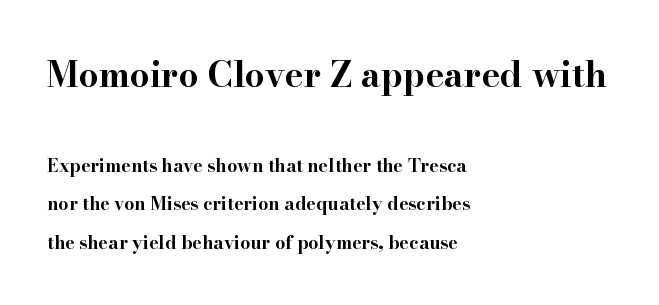
Q: Is the text bold? A: Yes.
Q: Is the text italic (slanted)? A: No, it is upright.
Q: Is the typeface a serif or a sans-serif typeface? A: Serif.
Q: Is the text underlined? A: No.
Q: How is the paragraph aligned? A: Left-aligned.
Q: Is the spacing between letters normal or unusually wide? A: Normal.
Q: Is the spacing between lines tight, normal or loose? A: Loose.
Q: Which block of text is set in a larger size, the first (top) or the second (bottom)? A: The first (top) one.
Q: Width (condensed, normal, or wide)? A: Wide.
Q: Stroke contrast? A: High.
Q: x-height? A: Small.
Q: Monospaced? A: No.
